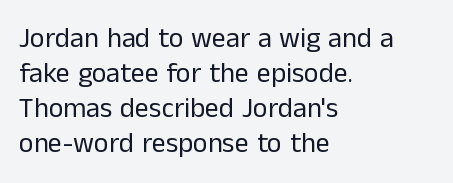
{"serif": "no", "italic": "no", "bold": "no", "weight": "regular", "width": "normal", "stroke_contrast": "low", "x_height": "medium", "monospaced": "no", "underline": "no", "align": "left", "line_spacing": "normal", "line_spacing_ratio": 1.25, "letter_spacing": "normal", "letter_spacing_em": 0.0, "glyph_px": 28}
